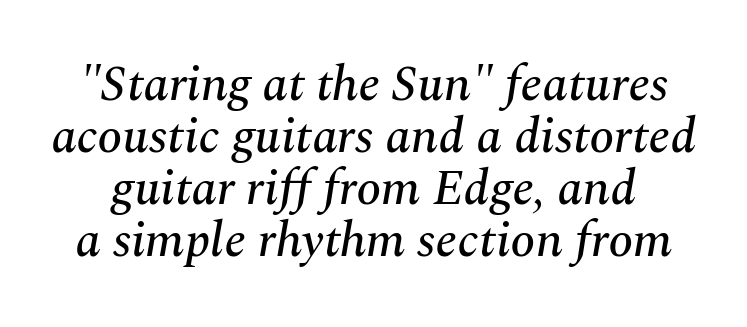
The image shows 50 px serif type, italic (leaning right); set tight line spacing (1.04x), normal letter spacing, not underlined; medium stroke contrast and a medium x-height.
